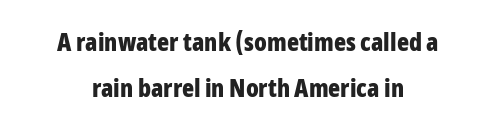
You could call the tracking neutral — neither tight nor loose. Compared with an ordinary text face, these strokes are far heavier — a full bold. The type sits square on the baseline with zero lean. The specimen omits any rule beneath the text block's lines.
